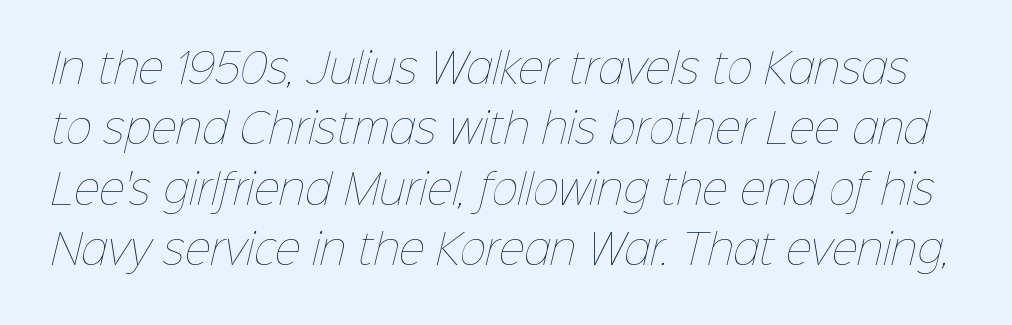
Q: Is the text bold? A: No.
Q: Is the text underlined? A: No.
Q: Is the spacing between letters normal or unusually wide? A: Normal.
Q: Is the spacing between lines tight, normal or loose? A: Normal.
Q: Width (condensed, normal, or wide)? A: Normal.
Q: Stroke contrast? A: Low.
Q: x-height? A: Medium.
Q: Monospaced? A: No.
